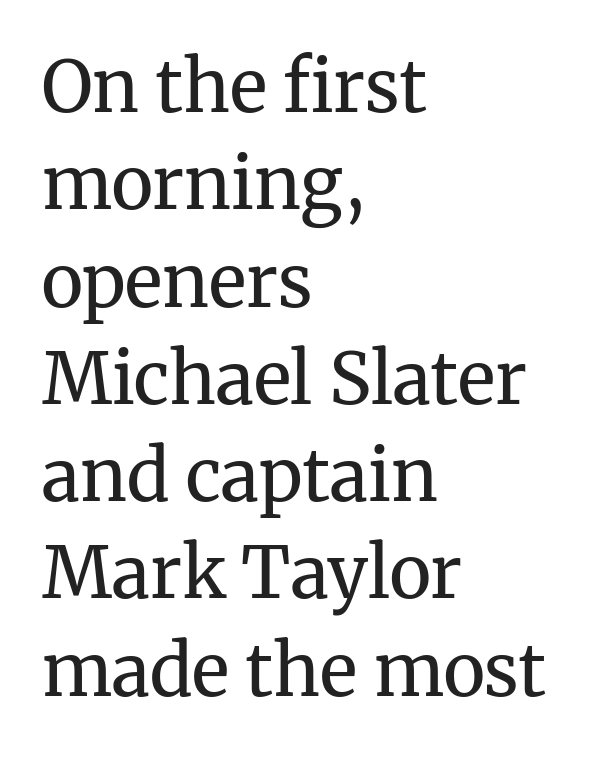
The image shows 71 px regular-weight serif type, upright; set left-aligned, normal line spacing (1.37x), normal letter spacing, not underlined; medium stroke contrast and a medium x-height.
